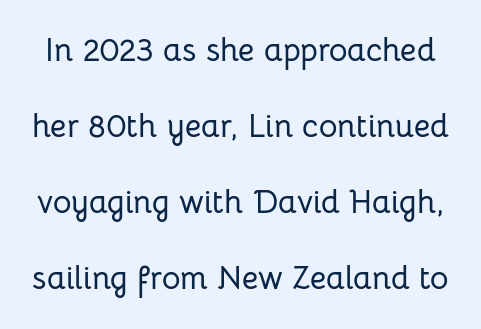
The image shows 32 px sans-serif type, upright; set loose line spacing (2.37x), normal letter spacing, not underlined; low stroke contrast and a medium x-height.
